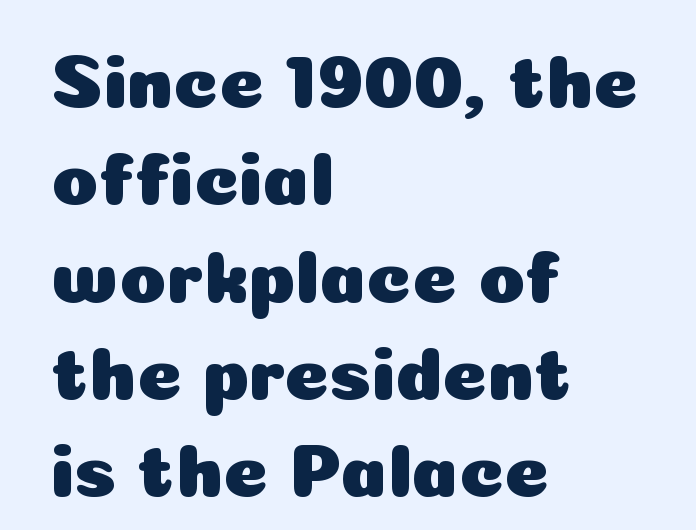
The image shows 76 px sans-serif type, upright; set left-aligned, normal line spacing (1.28x), normal letter spacing, not underlined; low stroke contrast and a medium x-height.
